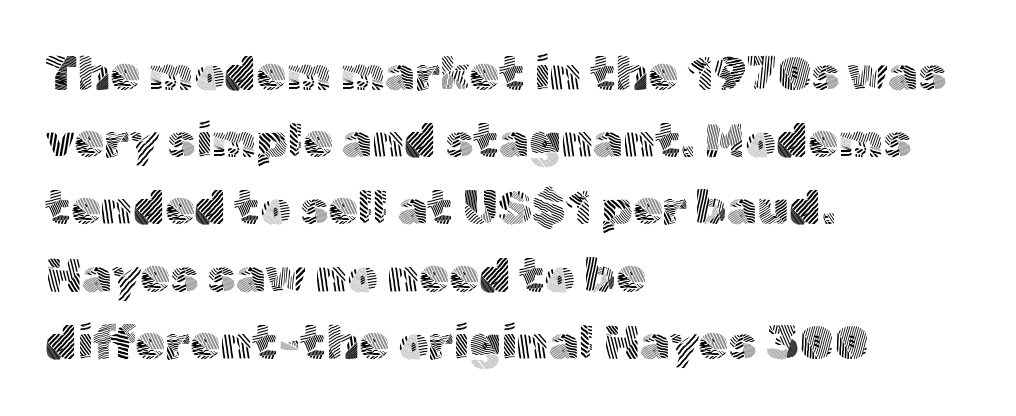
{"serif": "no", "italic": "no", "bold": "no", "weight": "light", "width": "normal", "x_height": "medium", "monospaced": "no", "underline": "no", "align": "left", "line_spacing": "normal", "line_spacing_ratio": 1.4, "letter_spacing": "normal", "letter_spacing_em": 0.0, "glyph_px": 48}
